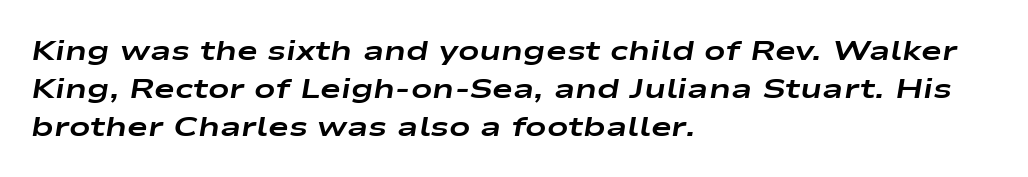
Quick note: interline space is typical. The typesetter chose a ragged-right arrangement here. The passage shown has conventional tracking throughout. Honestly, there is no underline to notice here at all. Is the type bold? Yes — the strokes are clearly thick and heavy.
